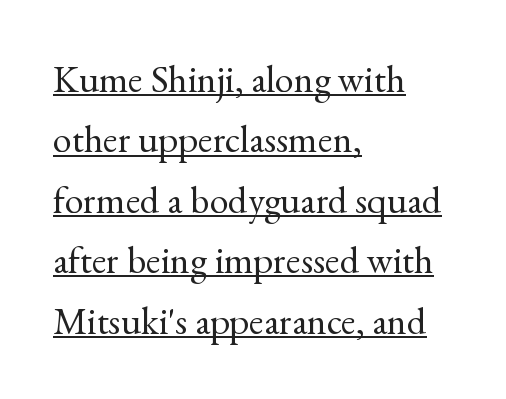
The image shows 38 px regular-weight serif type, upright; set left-aligned, normal line spacing (1.59x), normal letter spacing, underlined; a small x-height.
